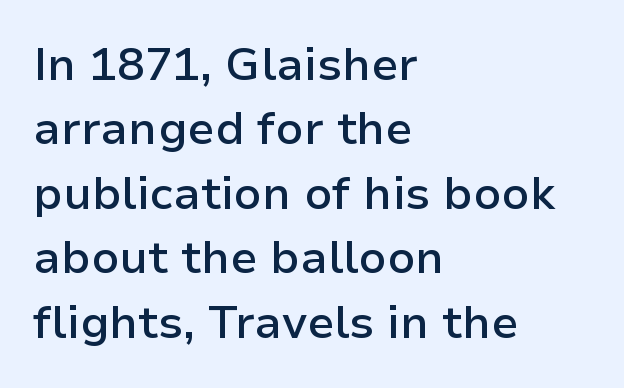
Is this a fixed-width face? No — the glyphs have proportional, varying widths. Layout note: lines flush left. Serif or sans? Sans — the stroke terminals are bare. The area under the type is left untouched. The strokes are fattened partway — semibold, not bold.
